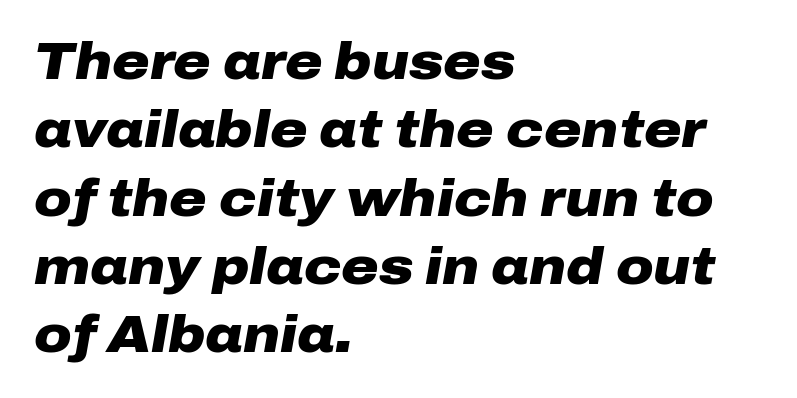
Caption: multi-line text, flush left, ragged right. Italic: yes, the glyphs are oblique. This sample has the flowing, uneven cadence of proportional lettering. The line texture is even and compact thanks to regular tracking.
